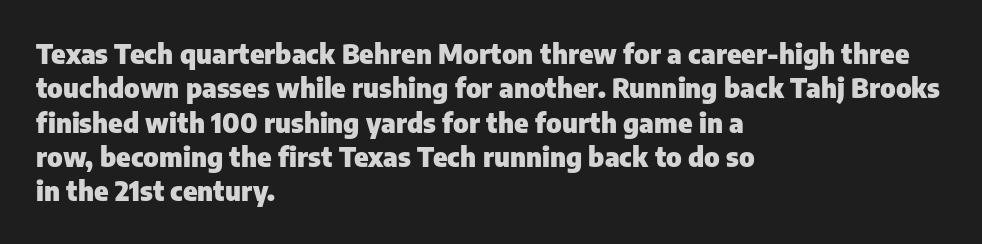
Q: Is the text bold? A: Yes.
Q: Is the text italic (slanted)? A: No, it is upright.
Q: Is the text underlined? A: No.
Q: How is the paragraph aligned? A: Left-aligned.
Q: Is the spacing between letters normal or unusually wide? A: Normal.
Q: Is the spacing between lines tight, normal or loose? A: Normal.
